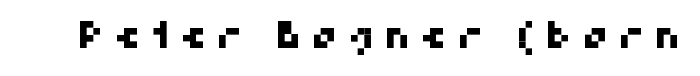
The image shows 37 px sans-serif type; set unusually wide letter spacing (+0.26 em), not underlined; high stroke contrast and a medium x-height.
